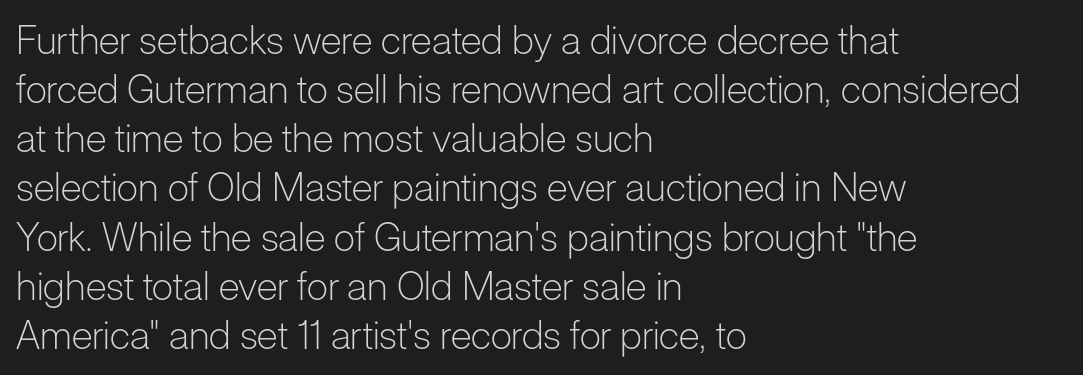
Q: Is the text bold? A: No.
Q: Is the text italic (slanted)? A: No, it is upright.
Q: Is the typeface a serif or a sans-serif typeface? A: Sans-serif.
Q: Is the text underlined? A: No.
Q: How is the paragraph aligned? A: Left-aligned.
Q: Is the spacing between letters normal or unusually wide? A: Normal.
Q: Is the spacing between lines tight, normal or loose? A: Normal.
Q: Width (condensed, normal, or wide)? A: Normal.
Q: Stroke contrast? A: Low.
Q: x-height? A: Medium.
Q: Monospaced? A: No.
